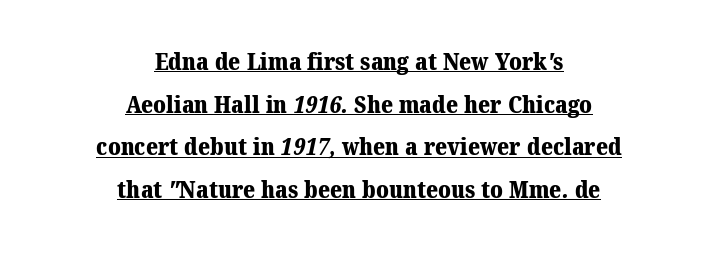
The image shows 23 px bold type; set centered, line spacing 1.85x, normal letter spacing, underlined.
